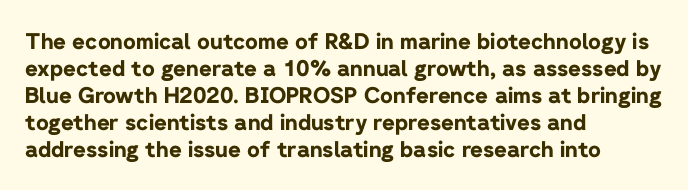
{"italic": "no", "bold": "yes", "underline": "no", "align": "left", "line_spacing_ratio": 1.23, "letter_spacing": "normal", "letter_spacing_em": 0.0, "glyph_px": 22}
